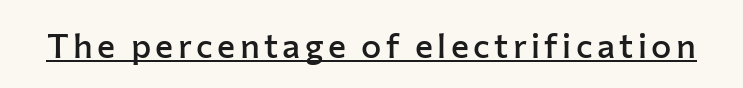
{"serif": "no", "italic": "no", "bold": "semi", "weight": "semibold", "width": "normal", "stroke_contrast": "low", "x_height": "medium", "monospaced": "no", "underline": "yes", "glyph_px": 34}
